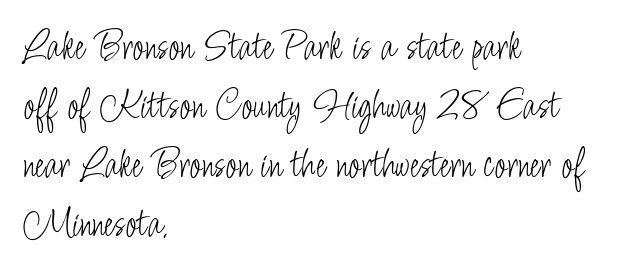
{"serif": "no", "bold": "no", "weight": "light", "width": "condensed", "stroke_contrast": "low", "x_height": "small", "monospaced": "no", "underline": "no", "align": "left", "line_spacing": "normal", "line_spacing_ratio": 1.37, "letter_spacing": "normal", "letter_spacing_em": 0.0, "glyph_px": 43}
